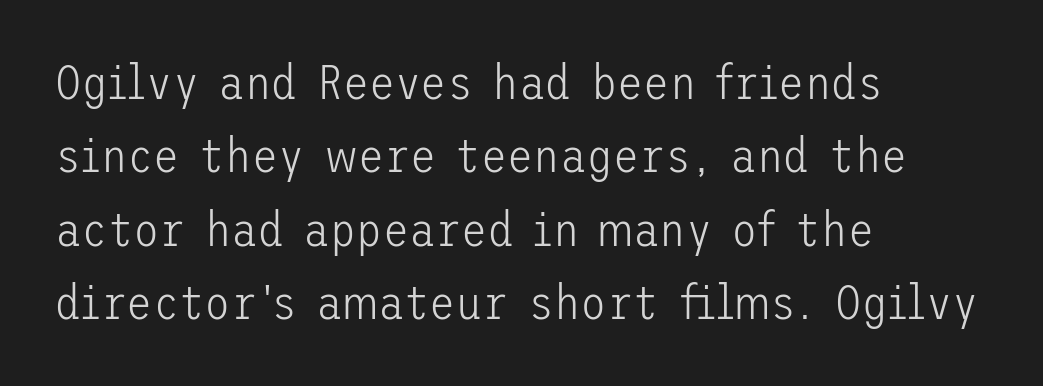
Words appear dense and cohesive because spacing is normal. The letters look calm and open, with moderate or lighter stems. You can tell it's not italic because the verticals are truly vertical. The type family on display is of the sans-serif kind.
